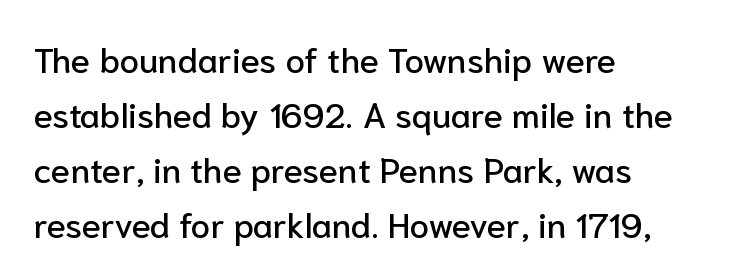
Glyph-to-glyph distance matches everyday printed text. Horizontally, the lines are justified to the leading edge only. A typesetter would call this leading conventional body-copy spacing. Posture: upright roman.
